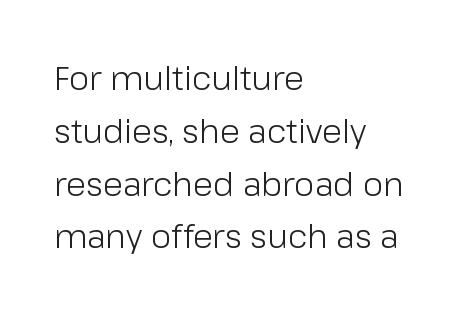
{"serif": "no", "italic": "no", "bold": "no", "weight": "light", "width": "normal", "stroke_contrast": "low", "x_height": "medium", "monospaced": "no", "underline": "no", "align": "left", "line_spacing": "normal", "line_spacing_ratio": 1.6, "letter_spacing": "normal", "letter_spacing_em": 0.0, "glyph_px": 33}
